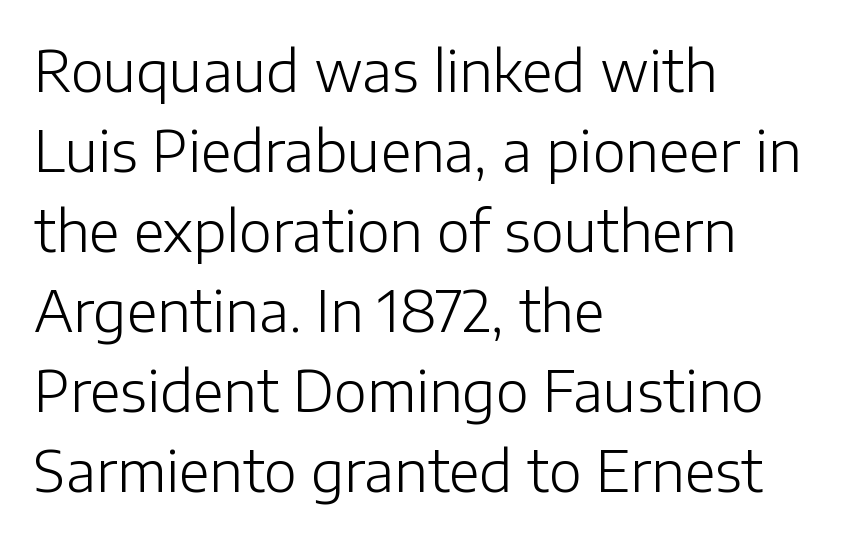
Q: Is the text bold? A: No.
Q: Is the text italic (slanted)? A: No, it is upright.
Q: Is the typeface a serif or a sans-serif typeface? A: Sans-serif.
Q: Is the text underlined? A: No.
Q: How is the paragraph aligned? A: Left-aligned.
Q: Is the spacing between letters normal or unusually wide? A: Normal.
Q: Is the spacing between lines tight, normal or loose? A: Normal.
Q: Width (condensed, normal, or wide)? A: Normal.
Q: Stroke contrast? A: Low.
Q: x-height? A: Medium.
Q: Monospaced? A: No.
